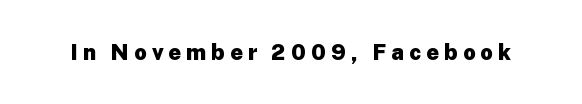
The passage shown has open, widely tracked lettering throughout. A clean baseline with only descenders dipping below it. The sample has been set heavy, in full bold. Posture: straight, roman, zero tilt.
